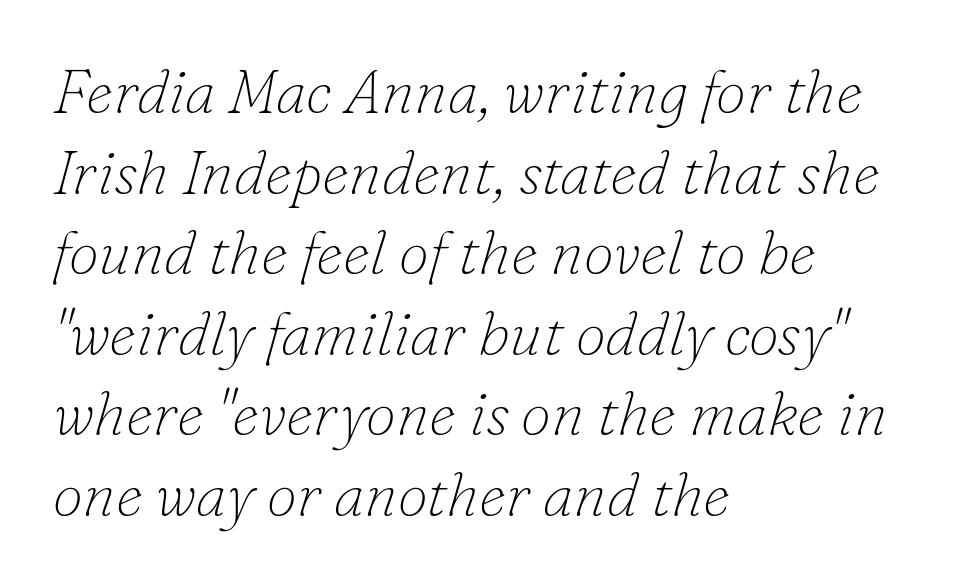
These lines are rendered in a variable-pitch font. Rows of type keep a routine distance in the vertical direction. The font family rendered here belongs to the serif group. Nothing unusual about the tracking: characters are spaced as the font intends.
